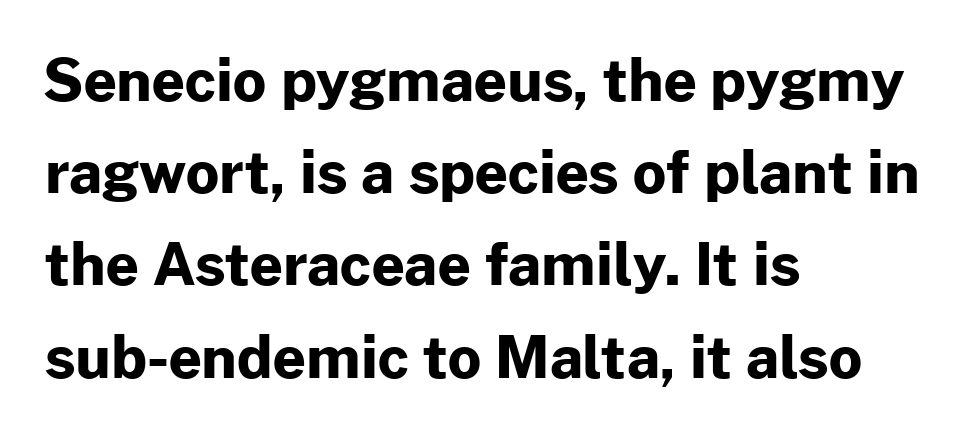
Is this a fixed-width face? No — the glyphs have proportional, varying widths. Short note: letters normally spaced. The passage shown is typeset with a sans-serif family. Designer's note — italics off, roman on. Reading down the block, your eye returns to a fixed left position each line. Type without underlining.
